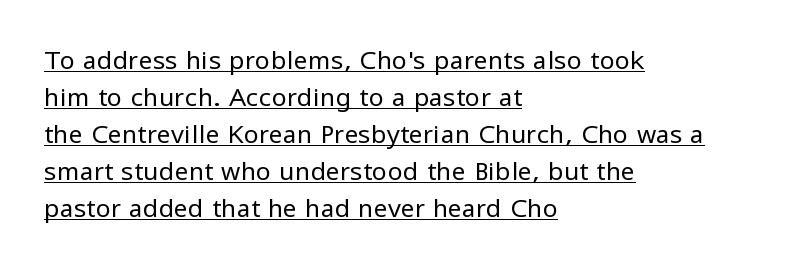
The image shows 25 px text type, upright; set left-aligned, normal line spacing (1.48x), normal letter spacing, underlined.
